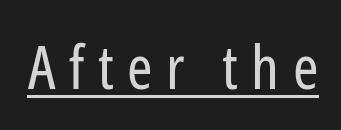
The image shows 61 px regular-weight, condensed sans-serif type, upright; set unusually wide letter spacing (+0.22 em), underlined; low stroke contrast and a medium x-height.
